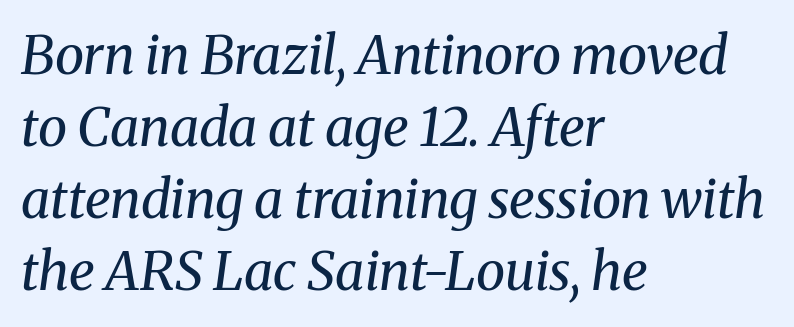
Q: Is the text bold? A: No.
Q: Is the text italic (slanted)? A: Yes, it leans right by about 8 degrees.
Q: Is the typeface a serif or a sans-serif typeface? A: Serif.
Q: Is the text underlined? A: No.
Q: How is the paragraph aligned? A: Left-aligned.
Q: Is the spacing between letters normal or unusually wide? A: Normal.
Q: Is the spacing between lines tight, normal or loose? A: Normal.
Q: Width (condensed, normal, or wide)? A: Normal.
Q: Stroke contrast? A: Medium.
Q: x-height? A: Medium.
Q: Monospaced? A: No.
